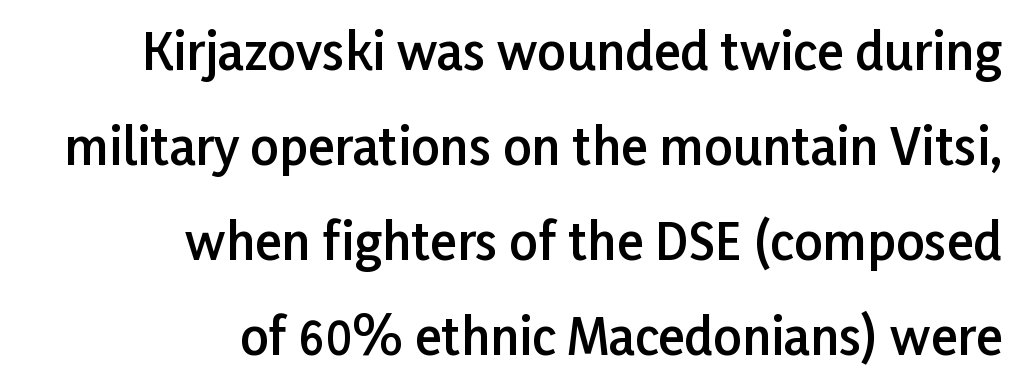
{"serif": "no", "italic": "no", "bold": "semi", "weight": "semibold", "width": "normal", "stroke_contrast": "low", "x_height": "medium", "monospaced": "no", "underline": "no", "align": "right", "line_spacing": "loose", "line_spacing_ratio": 1.9, "letter_spacing": "normal", "letter_spacing_em": 0.0, "glyph_px": 50}
